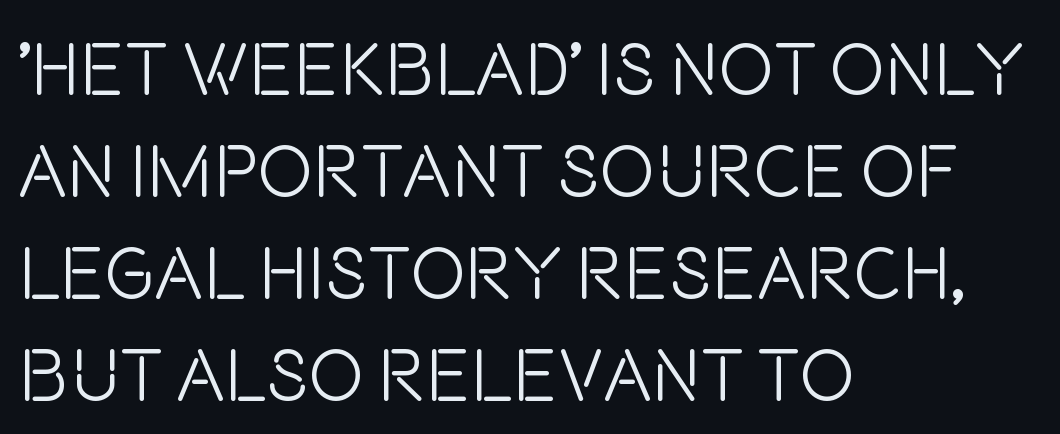
{"serif": "no", "italic": "no", "bold": "no", "weight": "light", "width": "condensed", "stroke_contrast": "low", "x_height": "large", "monospaced": "no", "underline": "no", "align": "left", "line_spacing": "normal", "line_spacing_ratio": 1.38, "letter_spacing": "normal", "letter_spacing_em": 0.0, "glyph_px": 74}
